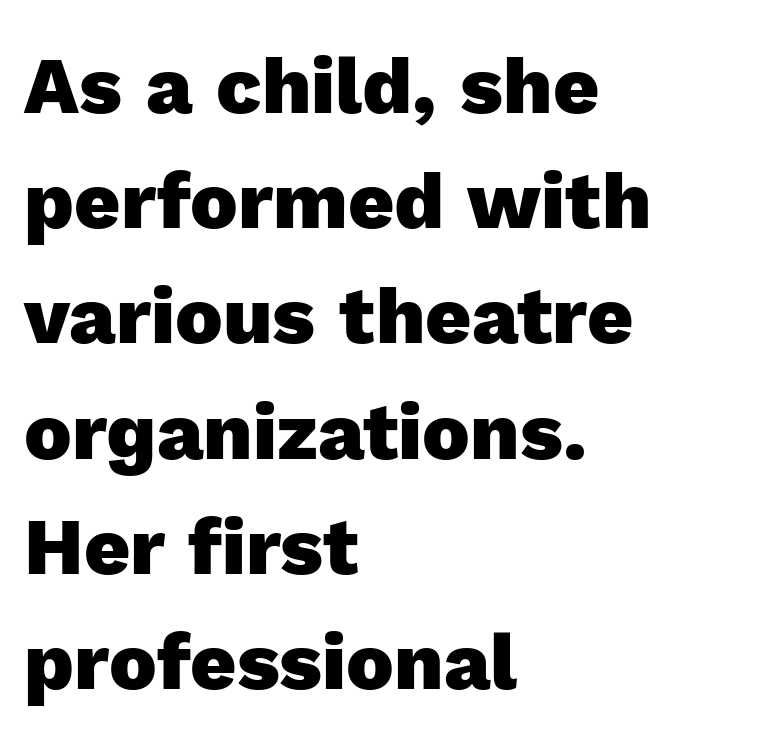
Rows of type keep a routine distance in the vertical direction. Decoration check: the copy has no underline. A typesetter would call this proportional, since set widths differ per character. What stands out about the letter spacing? Nothing — it is the standard amount. This sample is left-justified, so line endings fall wherever the words run out.
